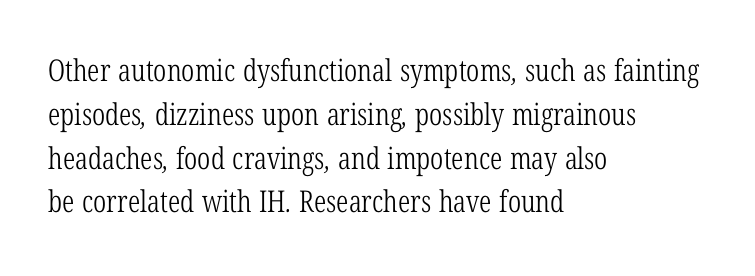
The image shows 30 px light, condensed serif type; set left-aligned, normal line spacing (1.46x), normal letter spacing, not underlined; low stroke contrast and a medium x-height.
